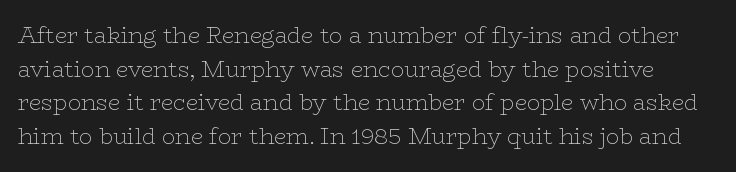
{"italic": "no", "bold": "no", "underline": "no", "line_spacing": "normal", "line_spacing_ratio": 1.53, "letter_spacing": "normal", "letter_spacing_em": 0.0, "glyph_px": 22}
